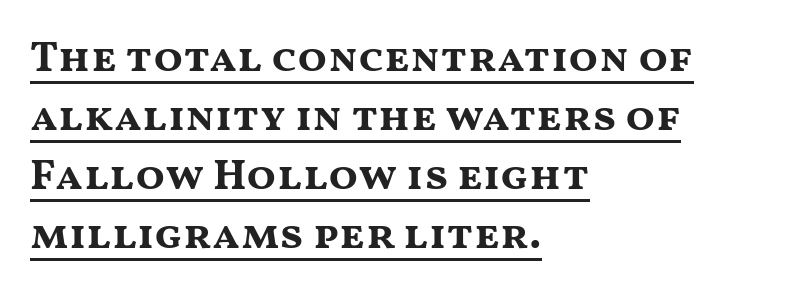
The image shows 43 px bold, wide sans-serif type, upright; set left-aligned, normal line spacing (1.37x), normal letter spacing, underlined; medium stroke contrast and a medium x-height.
